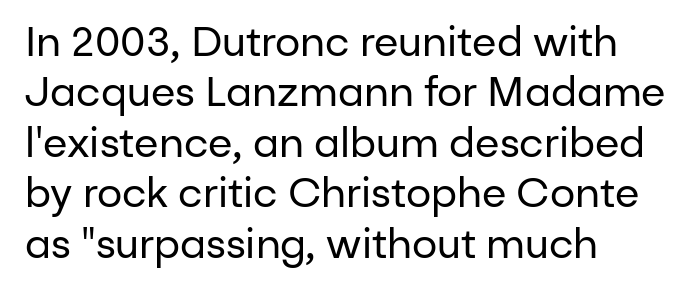
Q: Is the text bold? A: No.
Q: Is the text italic (slanted)? A: No, it is upright.
Q: Is the typeface a serif or a sans-serif typeface? A: Sans-serif.
Q: Is the text underlined? A: No.
Q: How is the paragraph aligned? A: Left-aligned.
Q: Is the spacing between letters normal or unusually wide? A: Normal.
Q: Is the spacing between lines tight, normal or loose? A: Normal.
Q: Width (condensed, normal, or wide)? A: Normal.
Q: Stroke contrast? A: Low.
Q: x-height? A: Medium.
Q: Monospaced? A: No.
